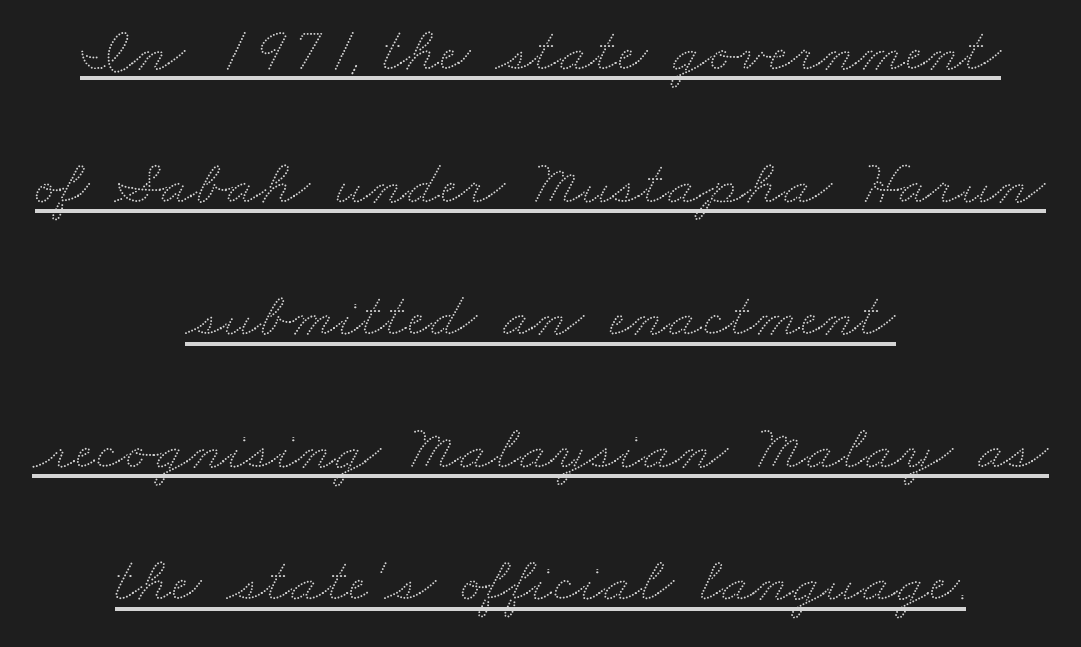
Nothing unusual about the tracking: characters are spaced as the font intends. Baseline-to-baseline distance is far greater than the letter height. Note the varied advance widths — an 'i' is clearly narrower than an 'm'. Has an underline been added? It has. Each line is balanced around a shared central axis.
